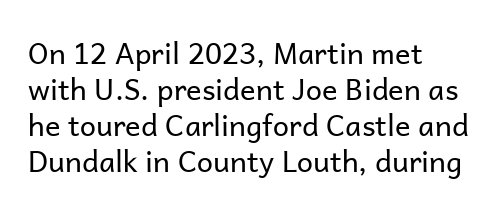
The rendering uses natural spacing where letterforms have individual widths. Any mark beneath the type? The region is blank. Which margin do the lines hug? The left one — the right edge is uneven. You can tell it's not italic because the verticals are truly vertical. These lines are composed in type without serifs.
